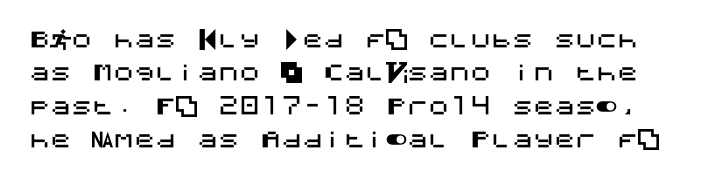
The image shows 21 px text type, upright; set normal line spacing (1.59x), normal letter spacing, not underlined.
